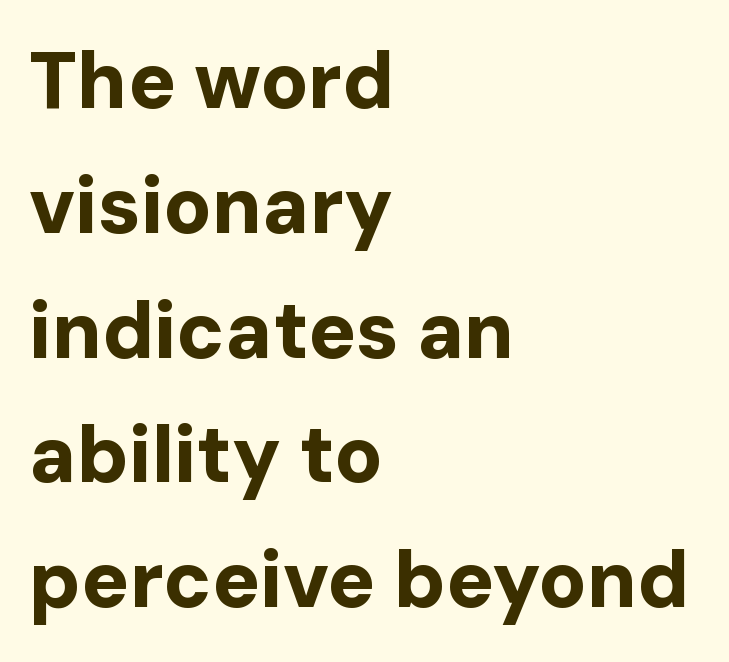
{"serif": "no", "italic": "no", "bold": "yes", "weight": "bold", "width": "normal", "stroke_contrast": "low", "x_height": "medium", "monospaced": "no", "underline": "no", "align": "left", "line_spacing": "normal", "line_spacing_ratio": 1.58, "letter_spacing": "normal", "letter_spacing_em": 0.0, "glyph_px": 79}
